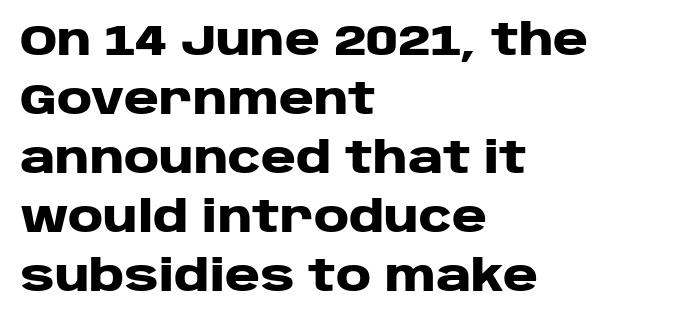
Q: Is the text bold? A: Yes.
Q: Is the text italic (slanted)? A: No, it is upright.
Q: Is the typeface a serif or a sans-serif typeface? A: Sans-serif.
Q: Is the text underlined? A: No.
Q: How is the paragraph aligned? A: Left-aligned.
Q: Is the spacing between letters normal or unusually wide? A: Normal.
Q: Is the spacing between lines tight, normal or loose? A: Normal.
Q: Width (condensed, normal, or wide)? A: Wide.
Q: Stroke contrast? A: Low.
Q: x-height? A: Large.
Q: Monospaced? A: No.
